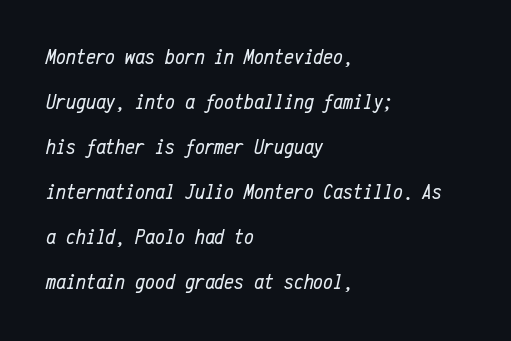
Visually the block forms a straight wall on the left and a jagged coastline on the right. The characters are drawn with everyday or finer stroke widths. A typesetter would call this leading open, well beyond the default. Tracking here is standard; glyphs follow each other at the usual distance. The lettering tilts uniformly, giving the passage an italic look. This rendering features lettering with no underline.
